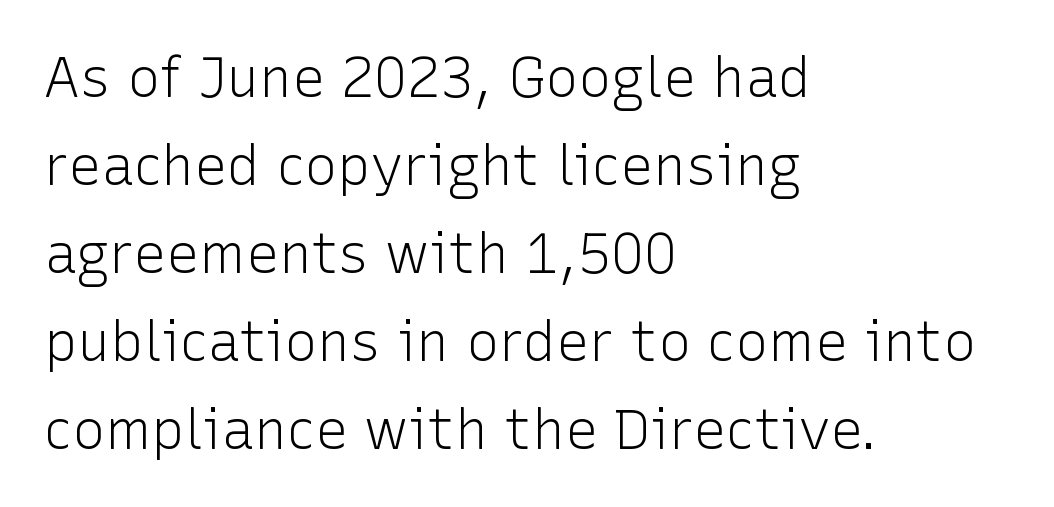
{"serif": "no", "italic": "no", "bold": "no", "weight": "light", "width": "normal", "stroke_contrast": "low", "x_height": "medium", "monospaced": "no", "underline": "no", "align": "left", "line_spacing": "normal", "line_spacing_ratio": 1.6, "letter_spacing": "normal", "letter_spacing_em": 0.0, "glyph_px": 55}
